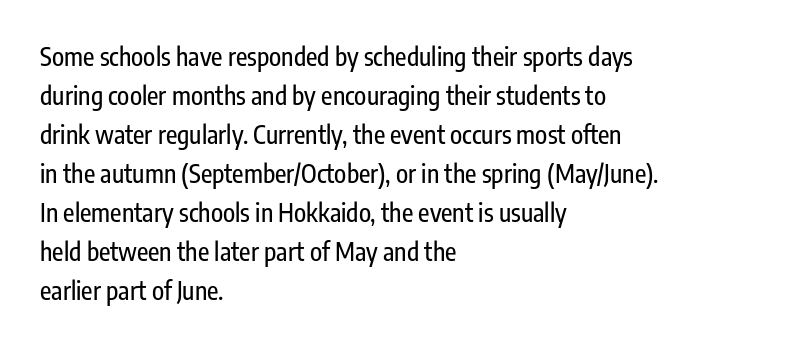
Q: Is the text italic (slanted)? A: No, it is upright.
Q: Is the text underlined? A: No.
Q: How is the paragraph aligned? A: Left-aligned.
Q: Is the spacing between letters normal or unusually wide? A: Normal.
Q: Is the spacing between lines tight, normal or loose? A: Normal.
